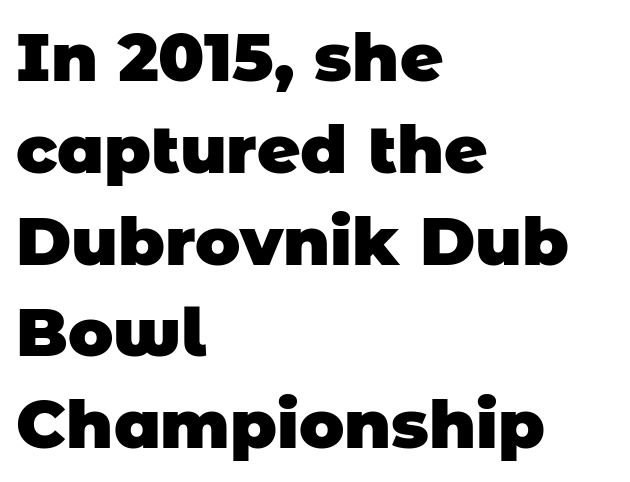
You could not count columns in this text — the font is proportionally spaced. Interline gaps are of average width in this sample. Typesetter's note: full bold, strokes at maximum text heaviness. The face used here is a sans, in the tradition of grotesques and geometrics. Underlining? Definitely not there. Each word holds together tightly as a unit, with standard inter-letter gaps.
